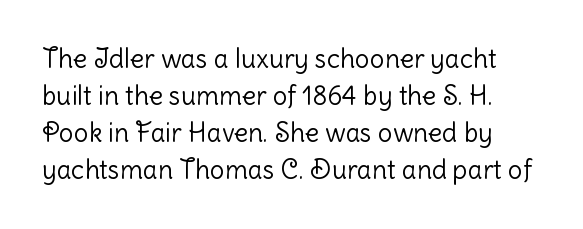
How would I describe the line gaps? Plain and ordinary. Stems here are at most as thick as an everyday book face. Does extra space separate the letters? No, they use regular spacing. Rule under the text: the space is simply empty. Characters remain perfectly vertical along every line.
